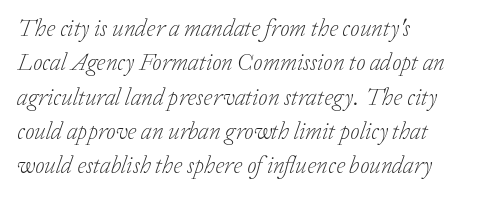
Leading matches the norm, producing a regular column. Quick note: underline off. The letters sit at their default tracking, neither squeezed nor spread. Caption: multi-line text, flush left, ragged right. Emphasis-style slanted type is in use. Weight class: somewhere from thin through regular.
